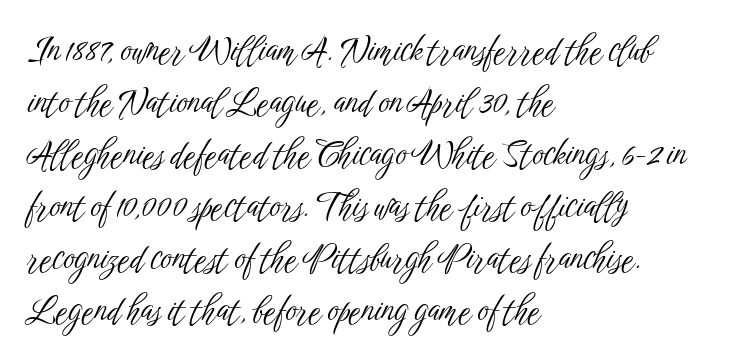
Q: Is the text bold? A: No.
Q: Is the text italic (slanted)? A: Yes.
Q: Is the typeface a serif or a sans-serif typeface? A: Sans-serif.
Q: Is the text underlined? A: No.
Q: How is the paragraph aligned? A: Left-aligned.
Q: Is the spacing between letters normal or unusually wide? A: Normal.
Q: Is the spacing between lines tight, normal or loose? A: Normal.
Q: Width (condensed, normal, or wide)? A: Condensed.
Q: Stroke contrast? A: Low.
Q: x-height? A: Medium.
Q: Monospaced? A: No.
